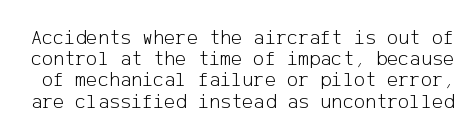
Each stroke keeps to a modest, everyday thickness or less. Style check: upright. The string is rendered with underlining switched off. Default kerning and tracking; the words read as compact shapes.
